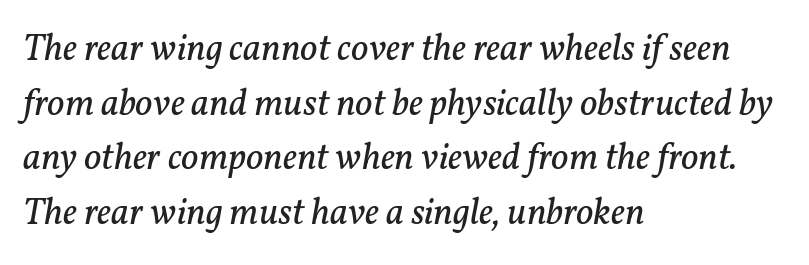
Q: Is the text bold? A: No.
Q: Is the text italic (slanted)? A: Yes, it leans right by about 11 degrees.
Q: Is the typeface a serif or a sans-serif typeface? A: Serif.
Q: Is the text underlined? A: No.
Q: How is the paragraph aligned? A: Left-aligned.
Q: Is the spacing between letters normal or unusually wide? A: Normal.
Q: Is the spacing between lines tight, normal or loose? A: Normal.
Q: Width (condensed, normal, or wide)? A: Normal.
Q: Stroke contrast? A: Low.
Q: x-height? A: Medium.
Q: Monospaced? A: No.
